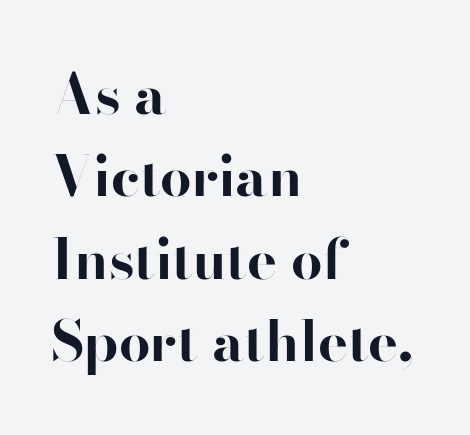
The image shows 56 px bold sans-serif type, upright; set left-aligned, normal line spacing (1.47x), normal letter spacing, not underlined; high stroke contrast and a small x-height.
